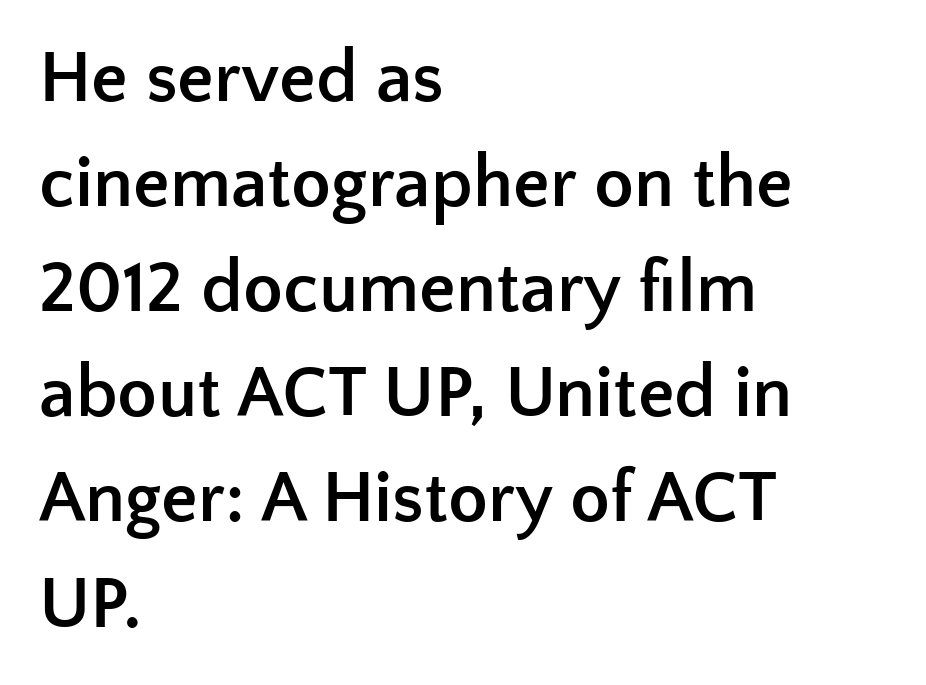
The lettering holds an erect, upright posture throughout. Underlining? Definitely not there. Notice how descenders clear the ascenders below comfortably — that's standard leading. Leftover space on each line is placed entirely after the last word.
